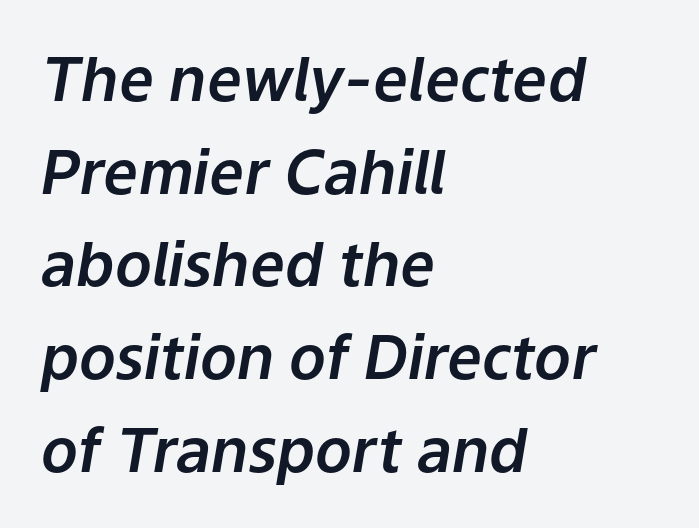
The designer left line spacing at the default. Just letters on the line, the space beneath them empty. The face used here has a pronounced slope to its letters. The line texture is even and compact thanks to regular tracking. A classic flush-left, rag-right setting is used for this passage.
